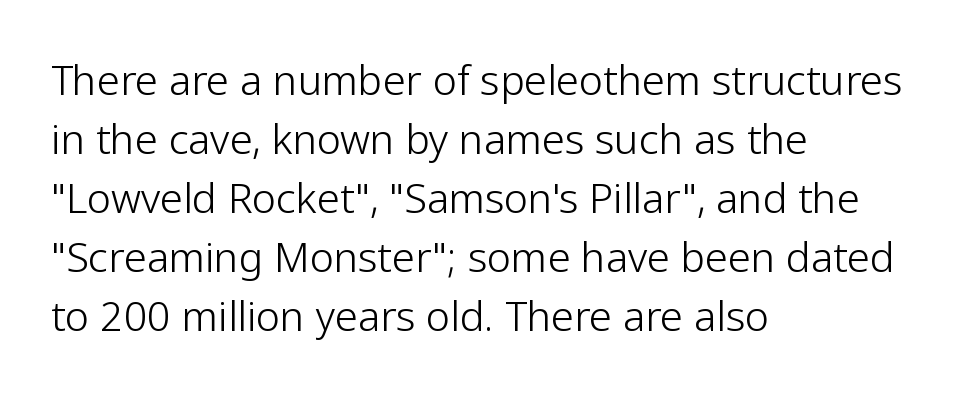
{"serif": "no", "italic": "no", "bold": "no", "weight": "light", "width": "normal", "stroke_contrast": "low", "x_height": "medium", "monospaced": "no", "underline": "no", "align": "left", "line_spacing": "normal", "line_spacing_ratio": 1.44, "letter_spacing": "normal", "letter_spacing_em": 0.0, "glyph_px": 41}
